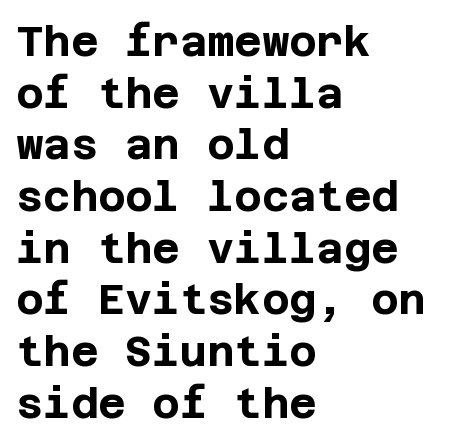
The image shows 42 px bold sans-serif type, upright; set left-aligned, line spacing 1.23x, normal letter spacing, not underlined; low stroke contrast and a large x-height.
